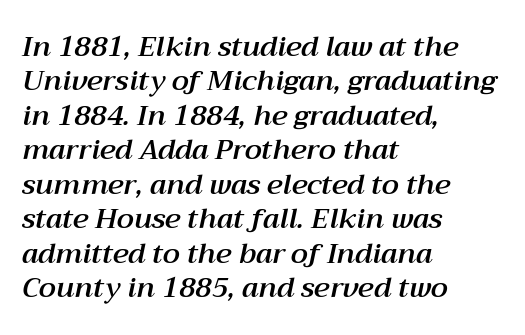
{"italic": "yes", "lean": "right", "slant_degrees": 12, "width": "normal", "stroke_contrast": "medium", "x_height": "medium", "monospaced": "no", "underline": "no", "align": "left", "line_spacing_ratio": 1.23, "letter_spacing": "normal", "letter_spacing_em": 0.0, "glyph_px": 28}
